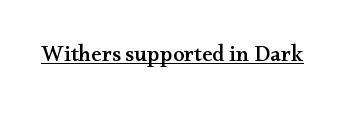
Q: Is the text italic (slanted)? A: No, it is upright.
Q: Is the text underlined? A: Yes.
Q: Is the spacing between letters normal or unusually wide? A: Normal.
